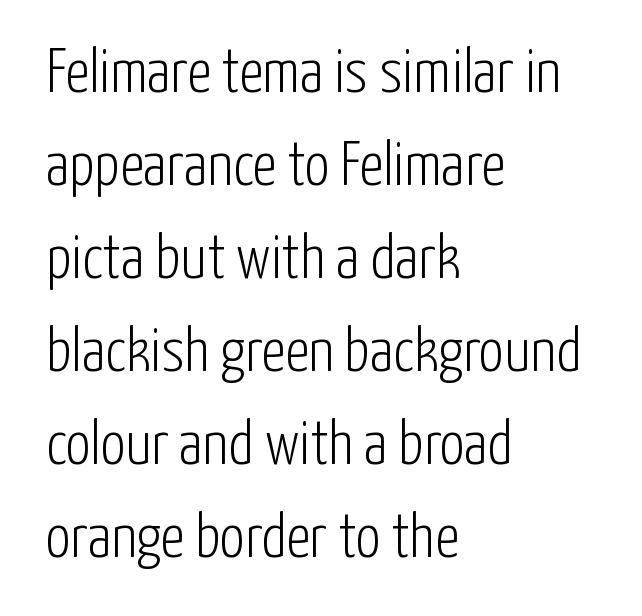
This is the regular roman posture of the typeface. A normal amount of white space separates one row of letters from the next. The face used here is proportionally spaced, like ordinary book or web type. Nobody drew a line under any word here.
